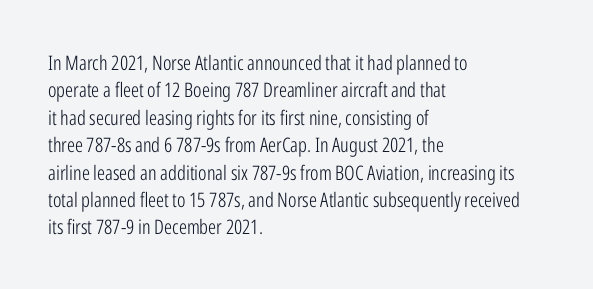
Caption: standard tracking, unaltered. Alignment: flush left. Line spacing here is normal. Weight: not bold — regular or lighter.
